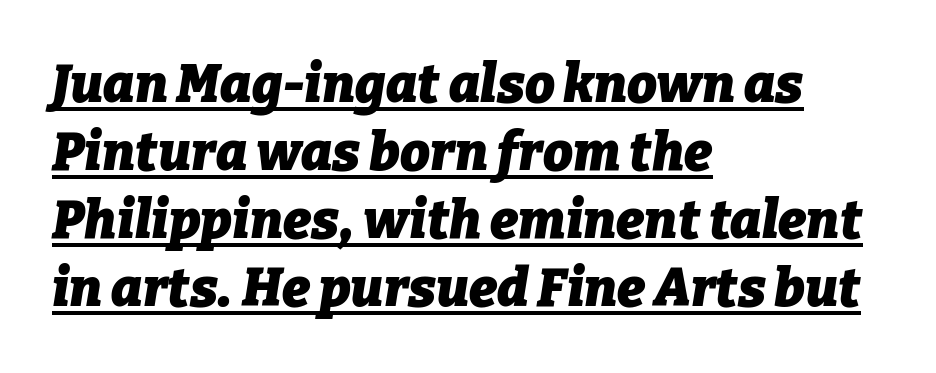
{"italic": "yes", "lean": "right", "slant_degrees": 9, "bold": "yes", "weight": "heavy", "width": "normal", "stroke_contrast": "low", "x_height": "medium", "monospaced": "no", "underline": "yes", "align": "left", "line_spacing": "normal", "line_spacing_ratio": 1.28, "letter_spacing": "normal", "letter_spacing_em": 0.0, "glyph_px": 53}
